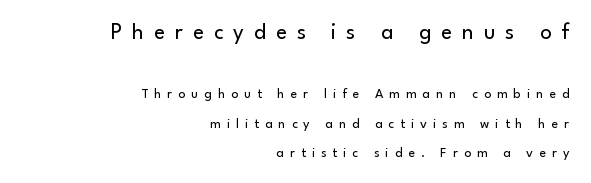
{"italic": "no", "bold": "no", "underline": "no", "align": "right", "line_spacing": "loose", "line_spacing_ratio": 2.09, "letter_spacing": "wide", "letter_spacing_em": 0.43, "larger_block": "first", "size_ratio": 1.64, "glyph_px": 23}
